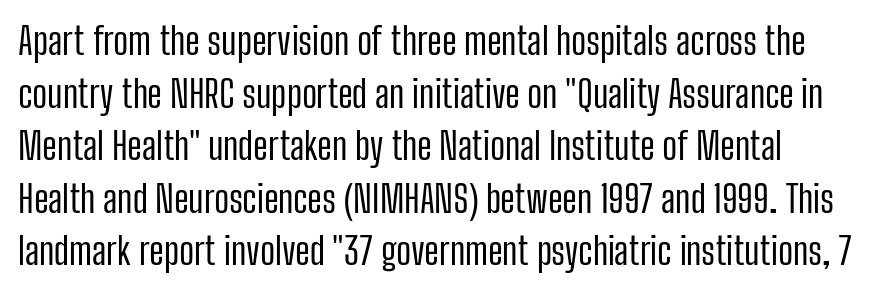
The image shows 37 px regular-weight, condensed sans-serif type, upright; set normal line spacing (1.42x), normal letter spacing, not underlined; low stroke contrast and a medium x-height.
